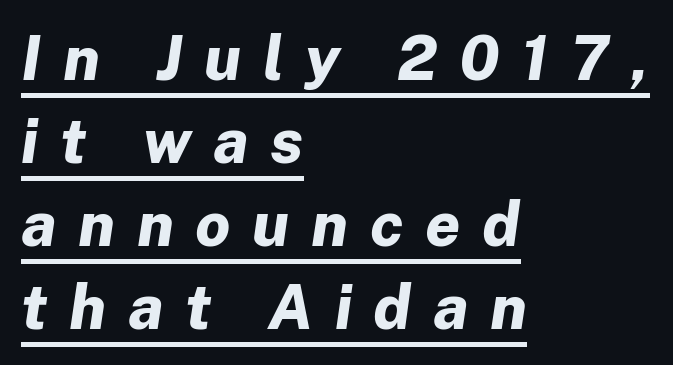
This sample has the flowing, uneven cadence of proportional lettering. Regarding leading, the lines here are spaced in the standard way. Characters are canted at an angle relative to the baseline's perpendicular. Left-aligned paragraph, ragged on the right.
